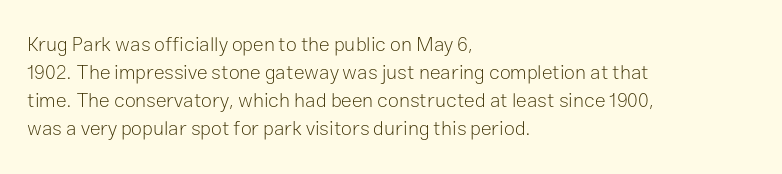
The image shows 20 px text type, upright; set left-aligned, normal line spacing (1.4x), normal letter spacing, not underlined.
